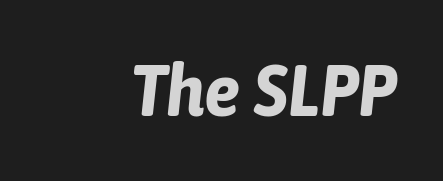
Looks like regular typesetting: each glyph gets only the width it needs. The passage shown is not underscored anywhere. How are the letters spaced? Ordinarily, with no added tracking. Observe the lean: these are italic letterforms.
